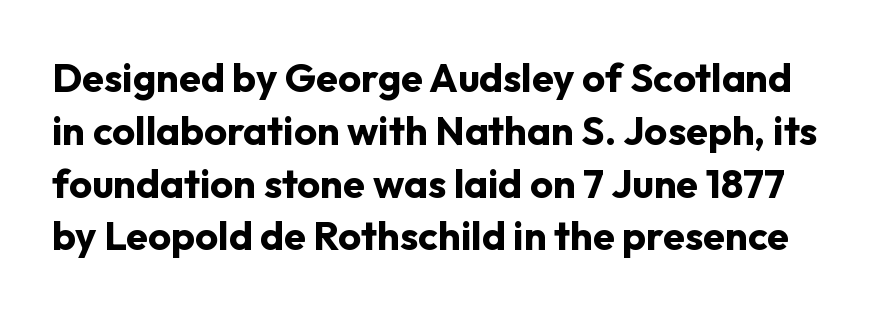
Underlining? Definitely not there. What kind of face is this? One without serifs — a sans. On the weight axis this lands at bold, roughly 700. If you measured baseline to baseline, you'd find a middling distance.
